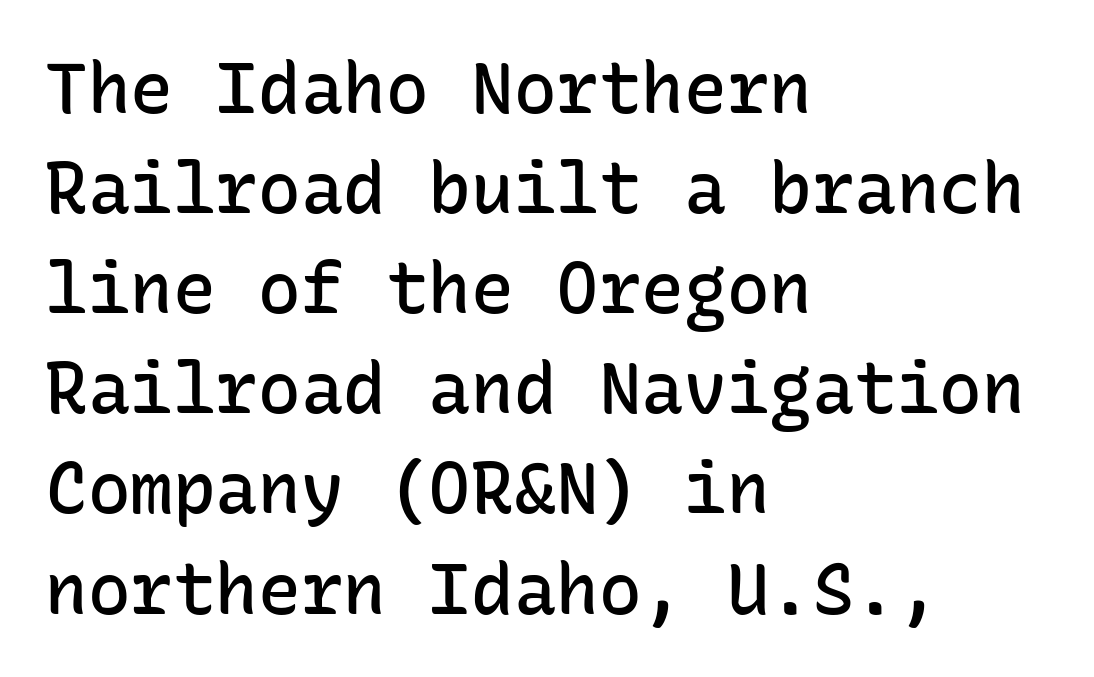
{"serif": "no", "italic": "no", "bold": "semi", "weight": "semibold", "width": "normal", "stroke_contrast": "low", "x_height": "medium", "monospaced": "yes", "underline": "no", "align": "left", "line_spacing": "normal", "line_spacing_ratio": 1.41, "letter_spacing": "normal", "letter_spacing_em": 0.0, "glyph_px": 71}
